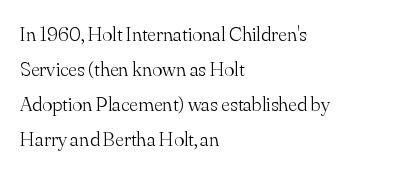
The image shows 21 px text type, upright; set left-aligned, normal line spacing (1.66x), normal letter spacing, not underlined.
